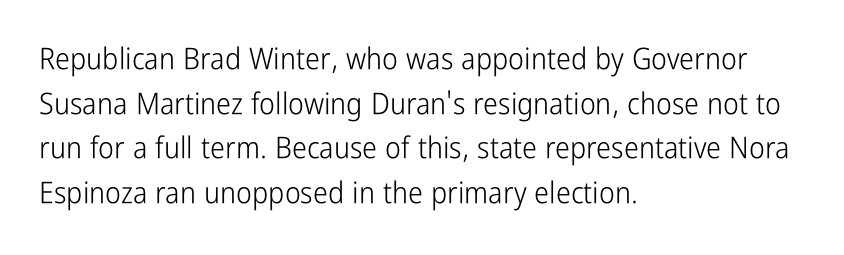
The image shows 30 px light, condensed sans-serif type, upright; set left-aligned, normal line spacing (1.49x), normal letter spacing, not underlined; low stroke contrast and a medium x-height.
